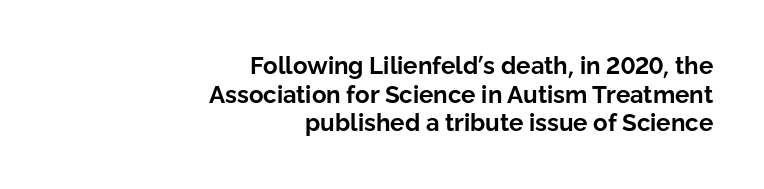
Q: Is the text bold? A: Yes.
Q: Is the text italic (slanted)? A: No, it is upright.
Q: Is the text underlined? A: No.
Q: How is the paragraph aligned? A: Right-aligned.
Q: Is the spacing between letters normal or unusually wide? A: Normal.
